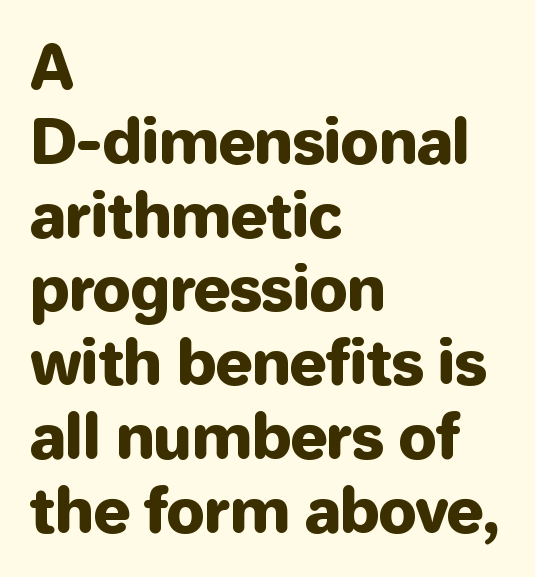
Q: Is the text italic (slanted)? A: No, it is upright.
Q: Is the typeface a serif or a sans-serif typeface? A: Sans-serif.
Q: Is the text underlined? A: No.
Q: How is the paragraph aligned? A: Left-aligned.
Q: Is the spacing between letters normal or unusually wide? A: Normal.
Q: Width (condensed, normal, or wide)? A: Normal.
Q: Stroke contrast? A: Low.
Q: x-height? A: Medium.
Q: Monospaced? A: No.
